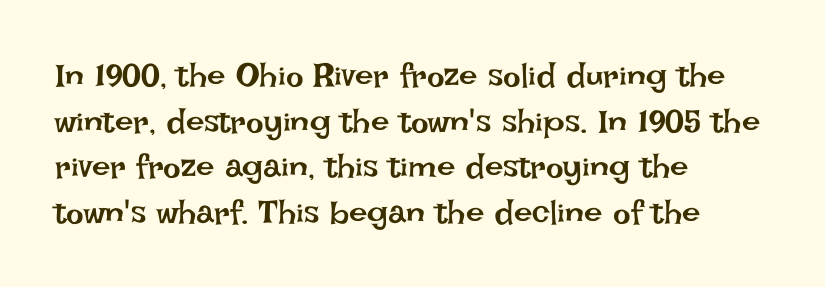
Q: Is the text bold? A: No.
Q: Is the text italic (slanted)? A: No, it is upright.
Q: Is the text underlined? A: No.
Q: How is the paragraph aligned? A: Left-aligned.
Q: Is the spacing between letters normal or unusually wide? A: Normal.
Q: Is the spacing between lines tight, normal or loose? A: Normal.
Q: Width (condensed, normal, or wide)? A: Normal.
Q: Stroke contrast? A: Low.
Q: x-height? A: Large.
Q: Monospaced? A: No.
